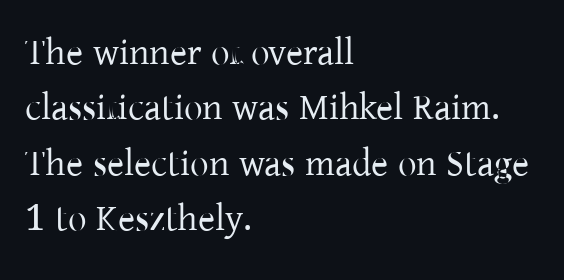
Q: Is the text bold? A: No.
Q: Is the text italic (slanted)? A: No, it is upright.
Q: Is the typeface a serif or a sans-serif typeface? A: Serif.
Q: Is the text underlined? A: No.
Q: How is the paragraph aligned? A: Left-aligned.
Q: Is the spacing between letters normal or unusually wide? A: Normal.
Q: Is the spacing between lines tight, normal or loose? A: Normal.
Q: Width (condensed, normal, or wide)? A: Normal.
Q: Stroke contrast? A: Low.
Q: x-height? A: Medium.
Q: Monospaced? A: No.
